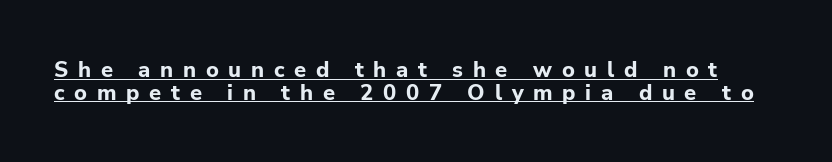
Q: Is the text bold? A: Yes.
Q: Is the text italic (slanted)? A: No, it is upright.
Q: Is the text underlined? A: Yes.
Q: Is the spacing between letters normal or unusually wide? A: Unusually wide.
Q: Is the spacing between lines tight, normal or loose? A: Tight.
